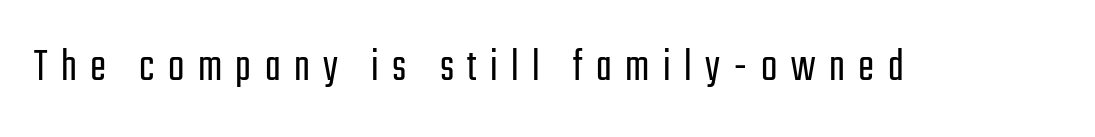
Posture: vertical. Plain, unruled lines of type. A typesetter would call this heavily tracked-out type. Heaviness? Minimal to ordinary, like unemphasized prose. Do the characters align in a grid? No, the font is proportional. The text was rendered using a sans face with plain stroke endings.
